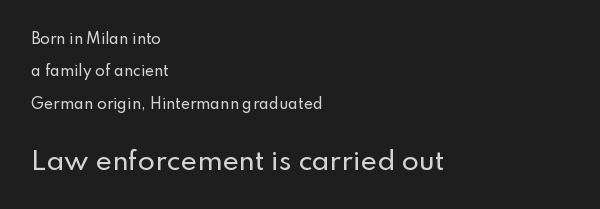
The image shows 25 px text type, upright; set left-aligned, loose line spacing (2.32x), normal letter spacing, not underlined; the second (bottom) block is 1.79x larger.
